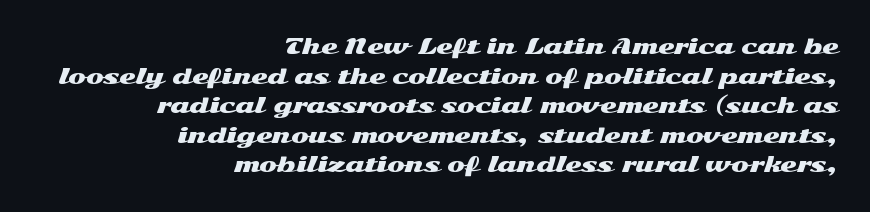
{"underline": "no", "align": "right", "line_spacing": "normal", "line_spacing_ratio": 1.41, "letter_spacing": "normal", "letter_spacing_em": 0.0, "glyph_px": 21}
